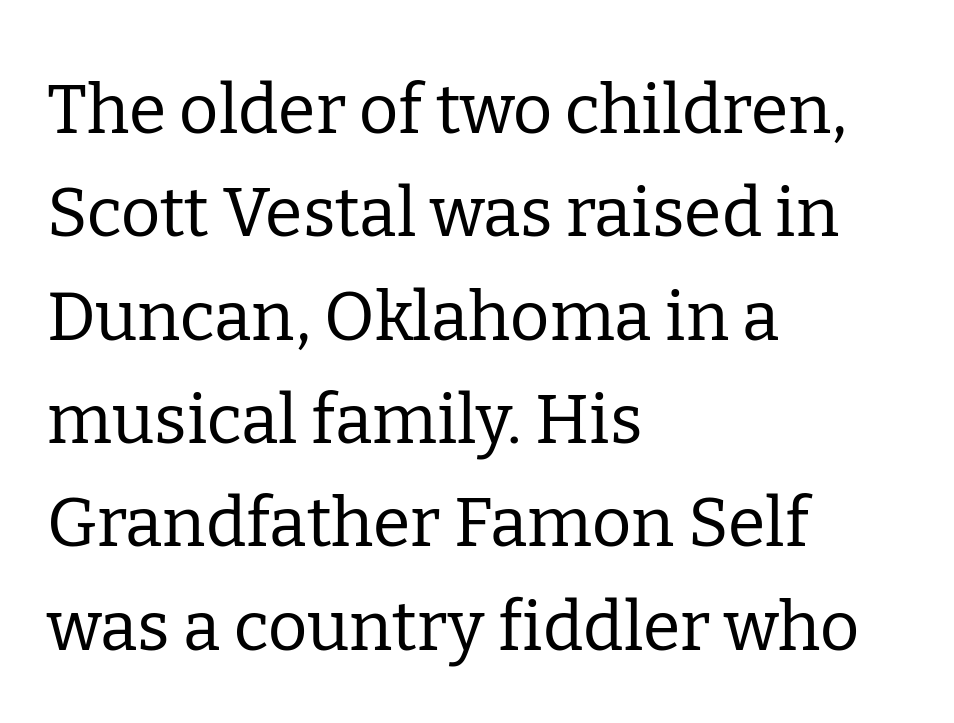
{"serif": "yes", "italic": "no", "bold": "no", "weight": "regular", "width": "normal", "stroke_contrast": "low", "x_height": "medium", "monospaced": "no", "underline": "no", "align": "left", "line_spacing": "normal", "line_spacing_ratio": 1.52, "letter_spacing": "normal", "letter_spacing_em": 0.0, "glyph_px": 68}
